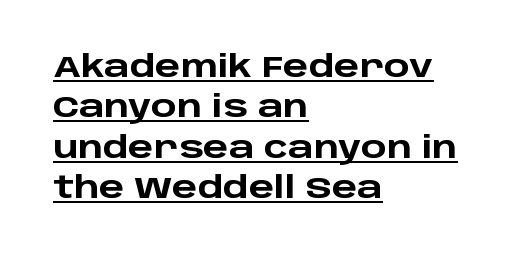
Q: Is the text bold? A: Yes.
Q: Is the text italic (slanted)? A: No, it is upright.
Q: Is the typeface a serif or a sans-serif typeface? A: Sans-serif.
Q: Is the text underlined? A: Yes.
Q: How is the paragraph aligned? A: Left-aligned.
Q: Is the spacing between letters normal or unusually wide? A: Normal.
Q: Is the spacing between lines tight, normal or loose? A: Normal.
Q: Width (condensed, normal, or wide)? A: Wide.
Q: Stroke contrast? A: Low.
Q: x-height? A: Large.
Q: Monospaced? A: No.
